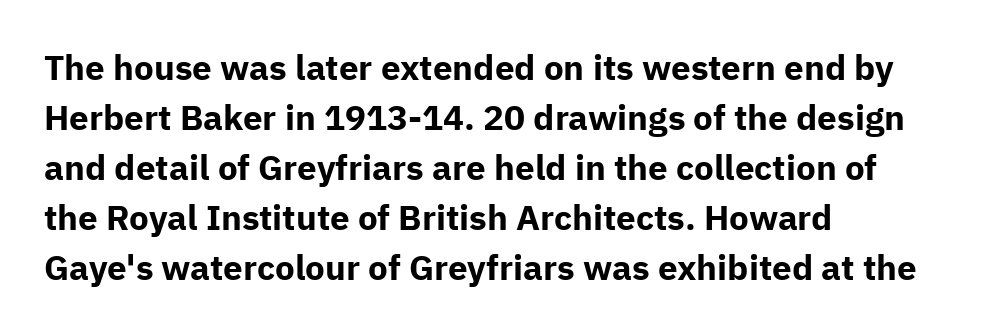
The image shows 35 px bold sans-serif type, upright; set left-aligned, normal line spacing (1.43x), normal letter spacing, not underlined; low stroke contrast and a medium x-height.
